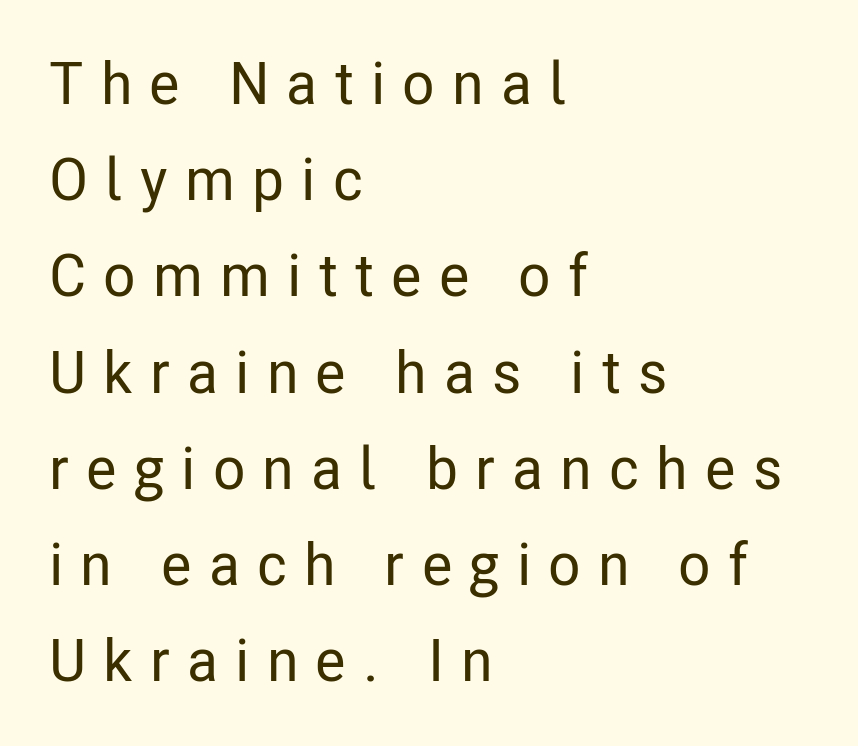
The image shows 59 px condensed sans-serif type, upright; set left-aligned, normal line spacing (1.63x), unusually wide letter spacing (+0.29 em), not underlined; low stroke contrast and a medium x-height.
